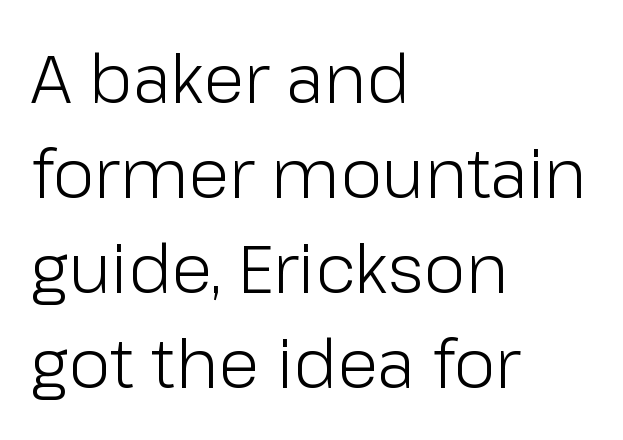
Unlike a traditional serif, this face leaves its strokes unadorned. Whoever set this chose a conventional vertical rhythm. Heft: none added — not bold. Note the varied advance widths — an 'i' is clearly narrower than an 'm'.
